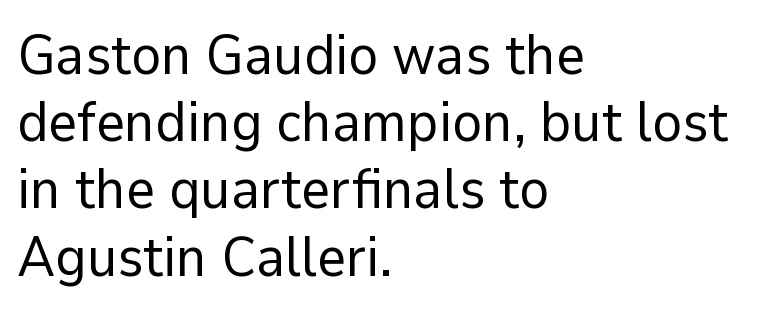
The image shows 56 px regular-weight sans-serif type, upright; set left-aligned, line spacing 1.2x, normal letter spacing, not underlined; low stroke contrast and a medium x-height.
